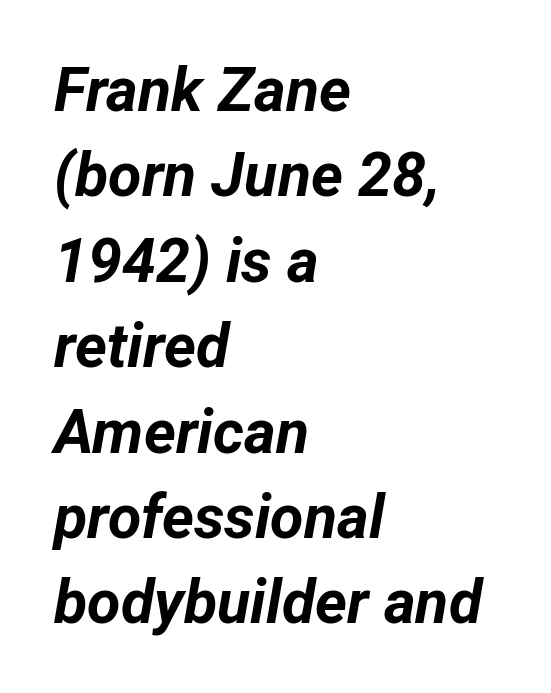
The image shows 61 px bold type, italic (leaning right); set left-aligned, normal line spacing (1.4x), normal letter spacing, not underlined; low stroke contrast and a medium x-height.
